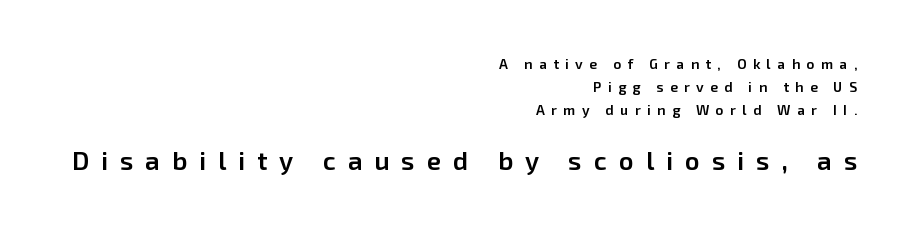
{"italic": "no", "bold": "semi", "underline": "no", "align": "right", "line_spacing": "normal", "line_spacing_ratio": 1.63, "letter_spacing": "wide", "letter_spacing_em": 0.46, "larger_block": "second", "size_ratio": 1.86, "glyph_px": 26}
